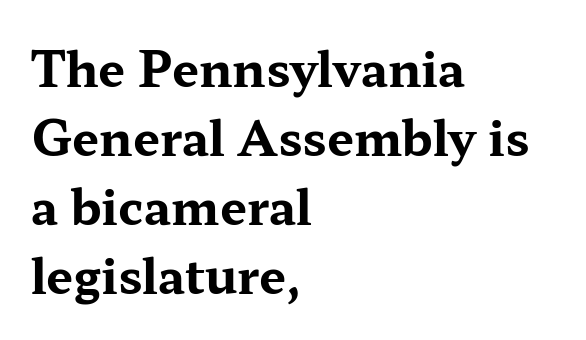
The image shows 48 px bold, wide serif type, upright; set left-aligned, normal line spacing (1.44x), normal letter spacing, not underlined; medium stroke contrast and a medium x-height.
